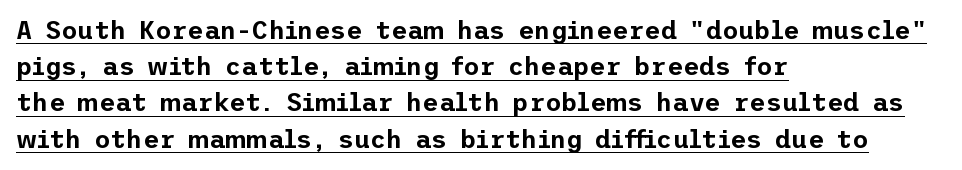
Q: Is the text italic (slanted)? A: No, it is upright.
Q: Is the text underlined? A: Yes.
Q: How is the paragraph aligned? A: Left-aligned.
Q: Is the spacing between letters normal or unusually wide? A: Normal.
Q: Is the spacing between lines tight, normal or loose? A: Normal.
